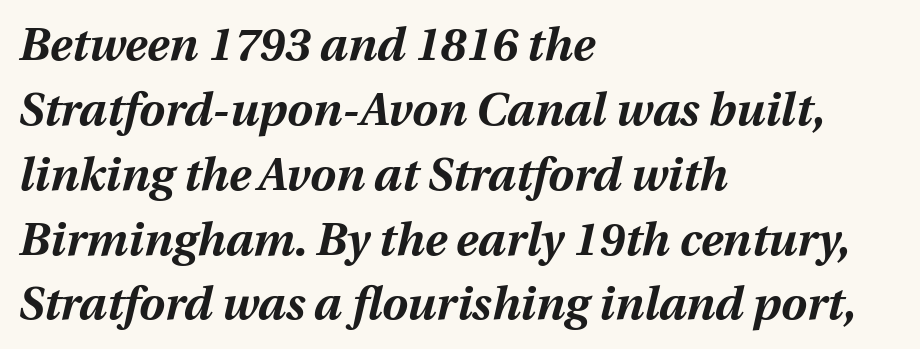
The image shows 46 px bold type, italic (leaning right); set left-aligned, normal line spacing (1.41x), normal letter spacing, not underlined; medium stroke contrast and a medium x-height.
